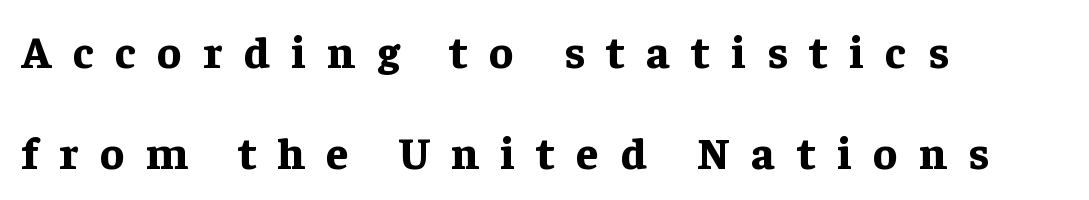
These lines carry a lot of weight — the face is fully bold. The block of text is sparse from top to bottom, with ample space between rows. Clear beneath every line of the passage. This is the regular roman posture of the typeface.
